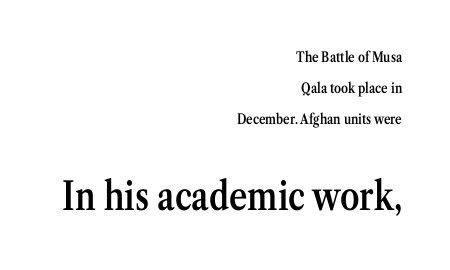
Q: Is the text bold? A: Semi-bold.
Q: Is the text italic (slanted)? A: No, it is upright.
Q: Is the typeface a serif or a sans-serif typeface? A: Serif.
Q: Is the text underlined? A: No.
Q: How is the paragraph aligned? A: Right-aligned.
Q: Is the spacing between letters normal or unusually wide? A: Normal.
Q: Is the spacing between lines tight, normal or loose? A: Loose.
Q: Which block of text is set in a larger size, the first (top) or the second (bottom)? A: The second (bottom) one.
Q: Width (condensed, normal, or wide)? A: Condensed.
Q: Stroke contrast? A: Medium.
Q: x-height? A: Medium.
Q: Monospaced? A: No.
